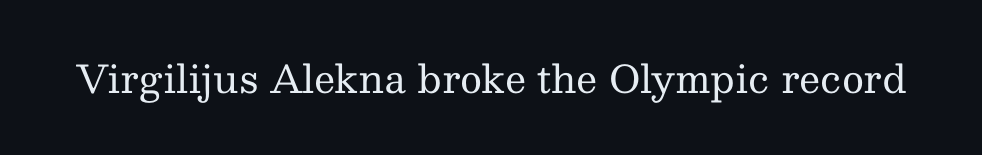
The image shows 38 px regular-weight serif type, upright; set normal letter spacing, not underlined; medium stroke contrast and a medium x-height.
